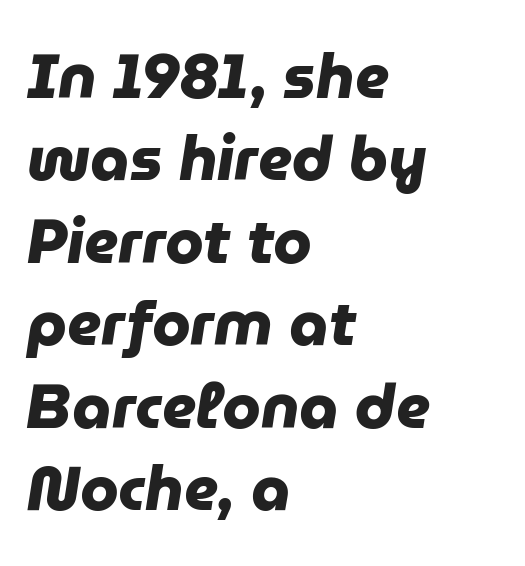
Q: Is the text bold? A: Yes.
Q: Is the typeface a serif or a sans-serif typeface? A: Sans-serif.
Q: Is the text underlined? A: No.
Q: How is the paragraph aligned? A: Left-aligned.
Q: Is the spacing between letters normal or unusually wide? A: Normal.
Q: Is the spacing between lines tight, normal or loose? A: Normal.
Q: Width (condensed, normal, or wide)? A: Normal.
Q: Stroke contrast? A: Low.
Q: x-height? A: Medium.
Q: Monospaced? A: No.
